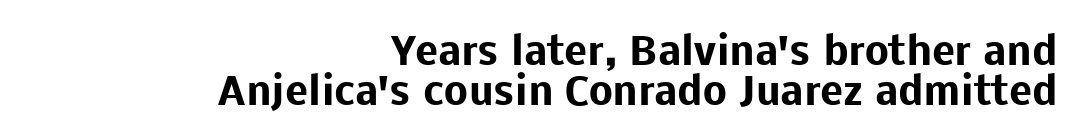
{"serif": "no", "italic": "no", "bold": "yes", "weight": "heavy", "width": "normal", "stroke_contrast": "low", "x_height": "medium", "monospaced": "no", "underline": "no", "align": "right", "line_spacing": "tight", "line_spacing_ratio": 1.05, "letter_spacing": "normal", "letter_spacing_em": 0.0, "glyph_px": 38}
